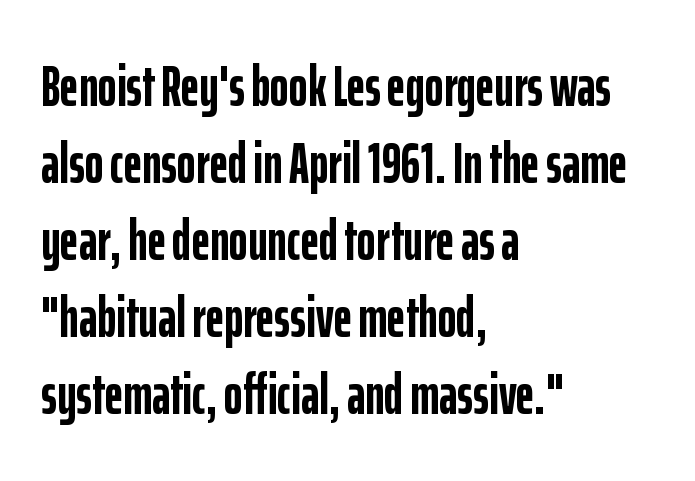
The image shows 57 px semibold, condensed sans-serif type, upright; set left-aligned, normal line spacing (1.35x), normal letter spacing, not underlined; low stroke contrast and a medium x-height.
